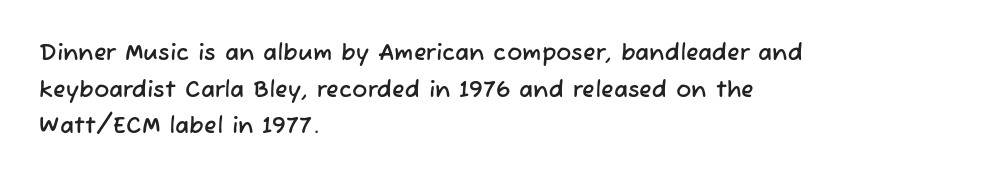
Caption: multi-line text, flush left, ragged right. Only glyphs here, with clear space below each row. Vertically, the passage feels balanced, rows spaced as you'd expect. Here the glyphs are tracked normally, forming tight word shapes.
